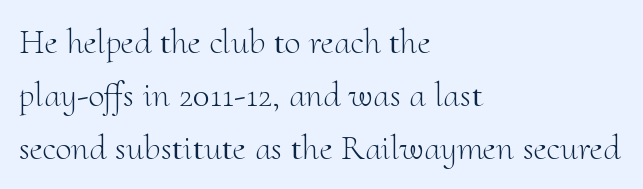
Q: Is the text bold? A: No.
Q: Is the text italic (slanted)? A: No, it is upright.
Q: Is the typeface a serif or a sans-serif typeface? A: Serif.
Q: Is the text underlined? A: No.
Q: How is the paragraph aligned? A: Left-aligned.
Q: Is the spacing between letters normal or unusually wide? A: Normal.
Q: Is the spacing between lines tight, normal or loose? A: Normal.
Q: Width (condensed, normal, or wide)? A: Normal.
Q: Stroke contrast? A: Medium.
Q: x-height? A: Small.
Q: Monospaced? A: No.
